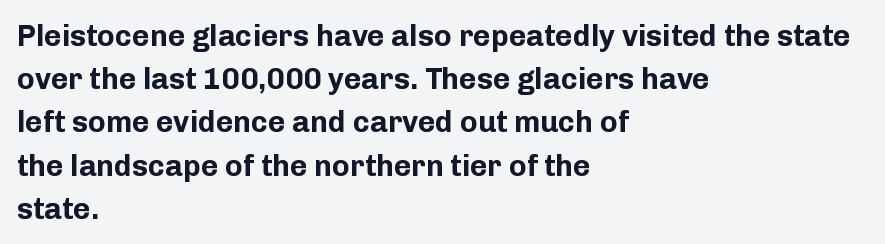
This sample uses an upright cut, with every glyph sitting square on the baseline. The horizontal fit of the characters is conventional and even. The baseline area is clear. The typeface chosen for these lines omits serifs. A classic flush-left, rag-right setting is used for this passage.
